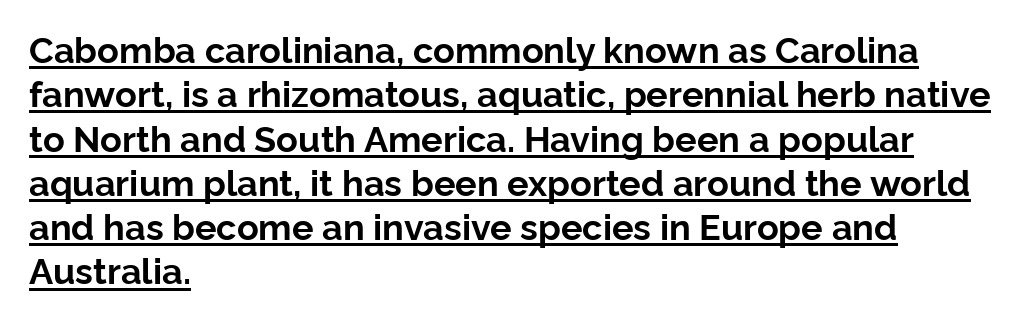
{"serif": "no", "italic": "no", "bold": "yes", "weight": "bold", "width": "normal", "stroke_contrast": "low", "x_height": "medium", "monospaced": "no", "underline": "yes", "align": "left", "line_spacing_ratio": 1.23, "letter_spacing": "normal", "letter_spacing_em": 0.0, "glyph_px": 36}
